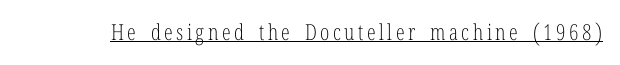
Q: Is the text bold? A: No.
Q: Is the text italic (slanted)? A: No, it is upright.
Q: Is the text underlined? A: Yes.
